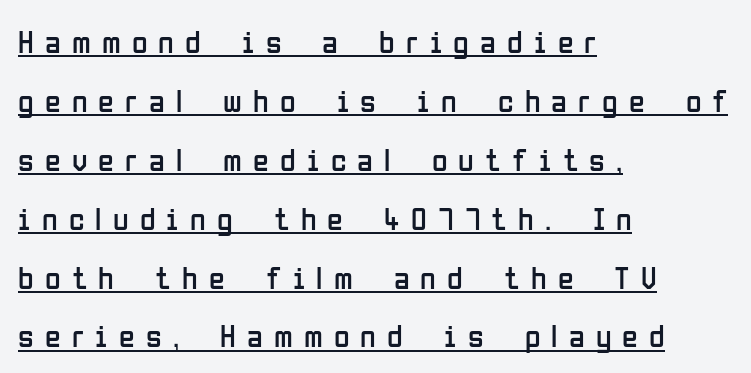
{"serif": "no", "italic": "no", "bold": "no", "weight": "regular", "width": "condensed", "stroke_contrast": "low", "x_height": "medium", "monospaced": "no", "underline": "yes", "align": "left", "line_spacing_ratio": 1.84, "letter_spacing": "wide", "letter_spacing_em": 0.35, "glyph_px": 32}
